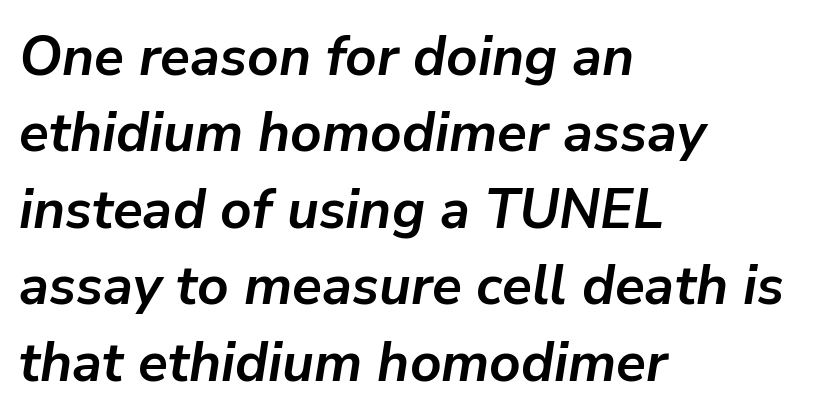
The image shows 55 px semibold type, italic (leaning right); set left-aligned, normal line spacing (1.39x), normal letter spacing, not underlined; low stroke contrast and a medium x-height.
